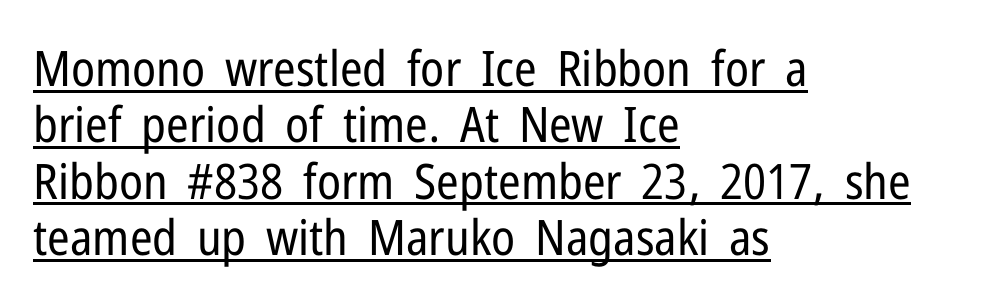
Ink coverage per letter is moderate at most. One glance says dense: line gaps are narrower than usual. Each letter keeps its own natural width here, so spacing adapts to shape. Notice how the stems are strictly vertical — no italics here. Here the glyphs are tracked normally, forming tight word shapes.
